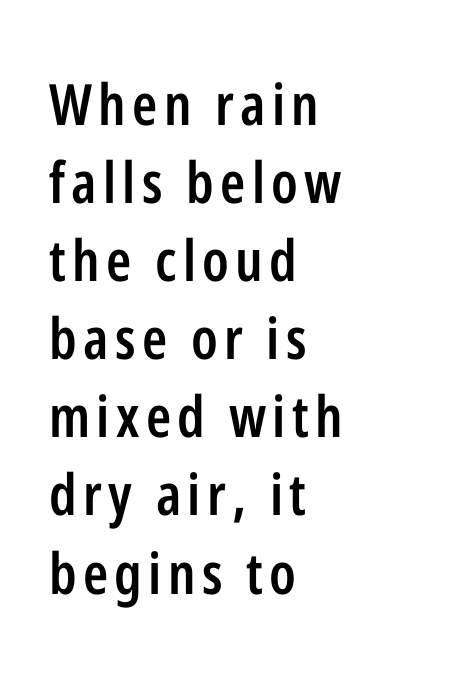
Each new line begins a customary step beneath the previous one. Check under the words: just untouched page. This is moderately heavy type, rendered in semibold. These lines are composed in type without serifs. These lines were composed using upright roman letters. Does the copy run flush right? No — it runs flush left.
